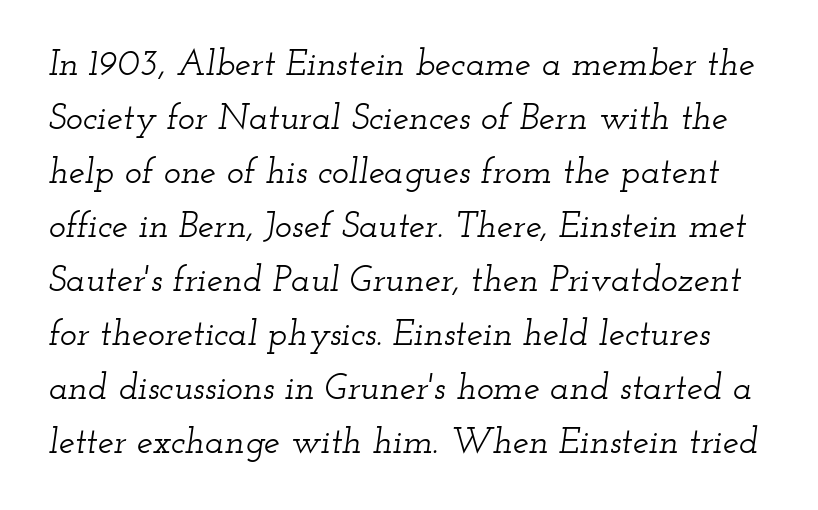
The image shows 36 px wide serif type, italic (leaning right); set normal line spacing (1.5x), normal letter spacing, not underlined; low stroke contrast and a small x-height.
